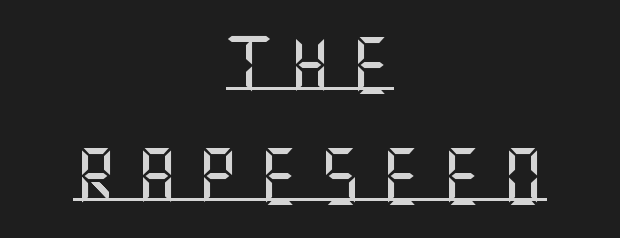
Q: Is the text italic (slanted)? A: No, it is upright.
Q: Is the typeface a serif or a sans-serif typeface? A: Sans-serif.
Q: Is the text underlined? A: Yes.
Q: How is the paragraph aligned? A: Centered.
Q: Is the spacing between letters normal or unusually wide? A: Unusually wide.
Q: Is the spacing between lines tight, normal or loose? A: Loose.
Q: Width (condensed, normal, or wide)? A: Normal.
Q: Stroke contrast? A: Medium.
Q: x-height? A: Large.
